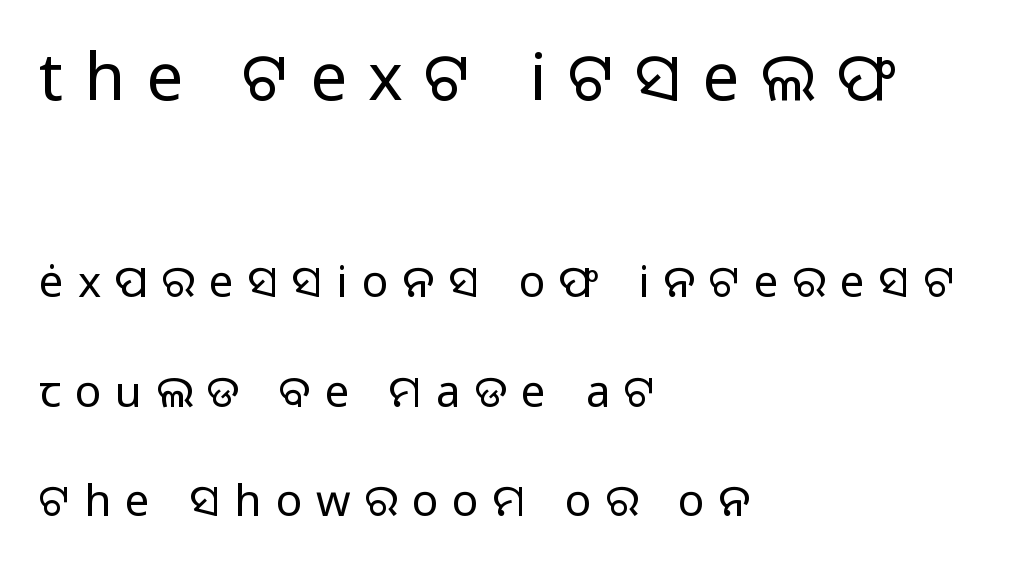
Q: Is the text bold? A: No.
Q: Is the text italic (slanted)? A: No, it is upright.
Q: Is the typeface a serif or a sans-serif typeface? A: Sans-serif.
Q: Is the text underlined? A: No.
Q: How is the paragraph aligned? A: Left-aligned.
Q: Is the spacing between letters normal or unusually wide? A: Unusually wide.
Q: Is the spacing between lines tight, normal or loose? A: Loose.
Q: Which block of text is set in a larger size, the first (top) or the second (bottom)? A: The first (top) one.
Q: Width (condensed, normal, or wide)? A: Normal.
Q: Stroke contrast? A: Low.
Q: x-height? A: Medium.
Q: Monospaced? A: No.
